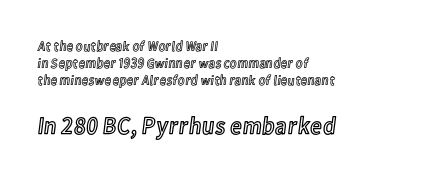
The image shows 25 px text type; set left-aligned, line spacing 1.23x, normal letter spacing, not underlined; the second (bottom) block is 1.79x larger.
